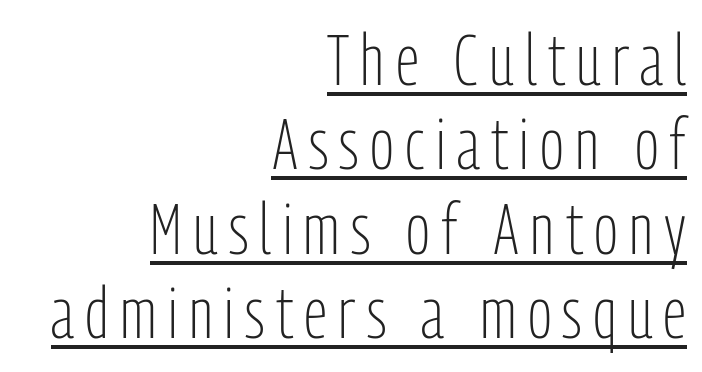
Q: Is the text bold? A: No.
Q: Is the text italic (slanted)? A: No, it is upright.
Q: Is the typeface a serif or a sans-serif typeface? A: Sans-serif.
Q: Is the text underlined? A: Yes.
Q: How is the paragraph aligned? A: Right-aligned.
Q: Width (condensed, normal, or wide)? A: Condensed.
Q: Stroke contrast? A: Low.
Q: x-height? A: Medium.
Q: Monospaced? A: No.
